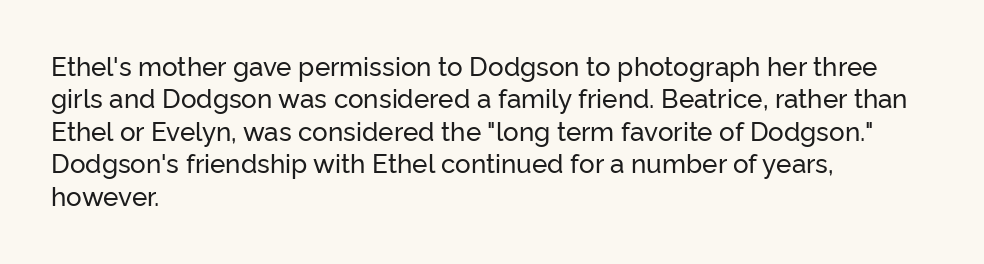
These lines sit exactly where default settings would place them. The letters stand upright; this is a roman face. Typeset ragged right — the left edge is the straight one. Just letters on the line, the space beneath them empty. Caption: standard tracking, unaltered.
